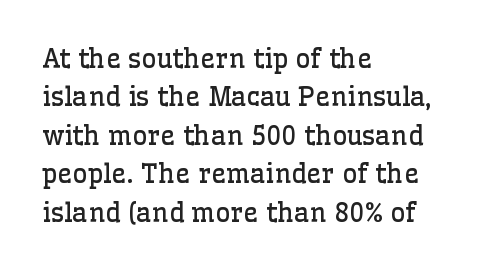
Leftover space on each line is placed entirely after the last word. The font sits on the lighter half of the weight spectrum, regular included. Here the glyphs are tracked normally, forming tight word shapes. Evenly set lines give the paragraph a standard silhouette. The area under the type is left untouched. The letters stand upright; this is a roman face.
